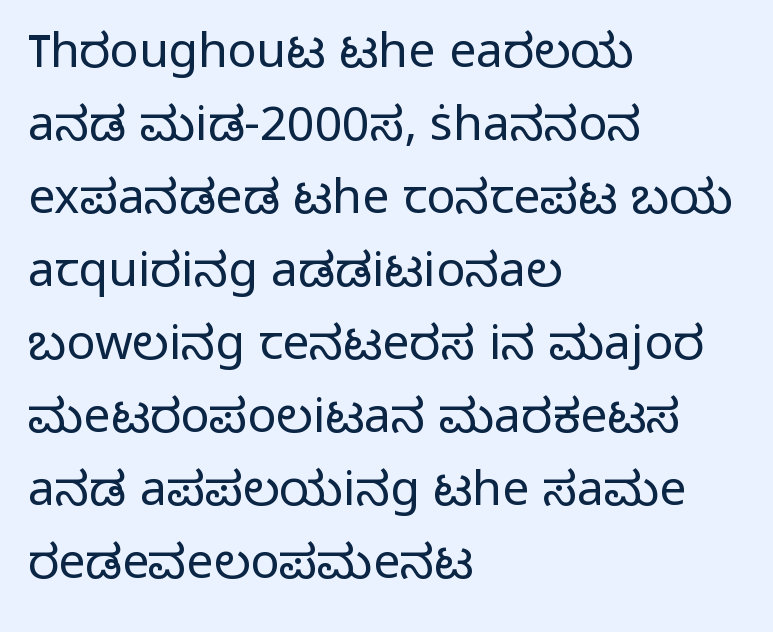
{"serif": "no", "italic": "no", "bold": "no", "weight": "light", "width": "normal", "stroke_contrast": "low", "x_height": "medium", "monospaced": "no", "underline": "no", "align": "left", "line_spacing": "normal", "line_spacing_ratio": 1.52, "letter_spacing": "normal", "letter_spacing_em": 0.0, "glyph_px": 48}
